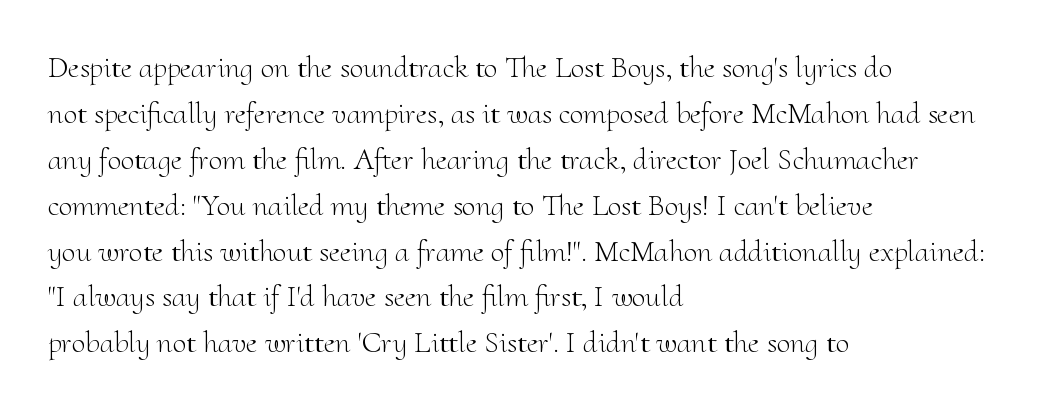
Q: Is the text bold? A: No.
Q: Is the text italic (slanted)? A: No, it is upright.
Q: Is the typeface a serif or a sans-serif typeface? A: Serif.
Q: Is the text underlined? A: No.
Q: How is the paragraph aligned? A: Left-aligned.
Q: Is the spacing between letters normal or unusually wide? A: Normal.
Q: Is the spacing between lines tight, normal or loose? A: Normal.
Q: Width (condensed, normal, or wide)? A: Normal.
Q: Stroke contrast? A: Medium.
Q: x-height? A: Small.
Q: Monospaced? A: No.
